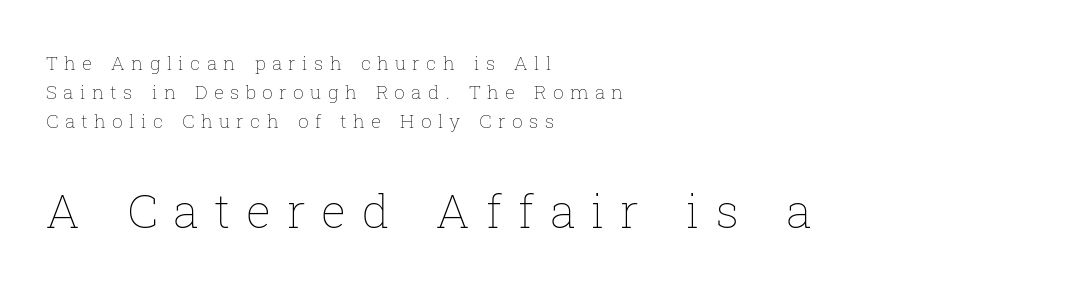
Q: Is the text bold? A: No.
Q: Is the text italic (slanted)? A: No, it is upright.
Q: Is the text underlined? A: No.
Q: How is the paragraph aligned? A: Left-aligned.
Q: Is the spacing between letters normal or unusually wide? A: Unusually wide.
Q: Is the spacing between lines tight, normal or loose? A: Normal.
Q: Which block of text is set in a larger size, the first (top) or the second (bottom)? A: The second (bottom) one.
Q: Width (condensed, normal, or wide)? A: Normal.
Q: Stroke contrast? A: Low.
Q: x-height? A: Medium.
Q: Monospaced? A: No.
